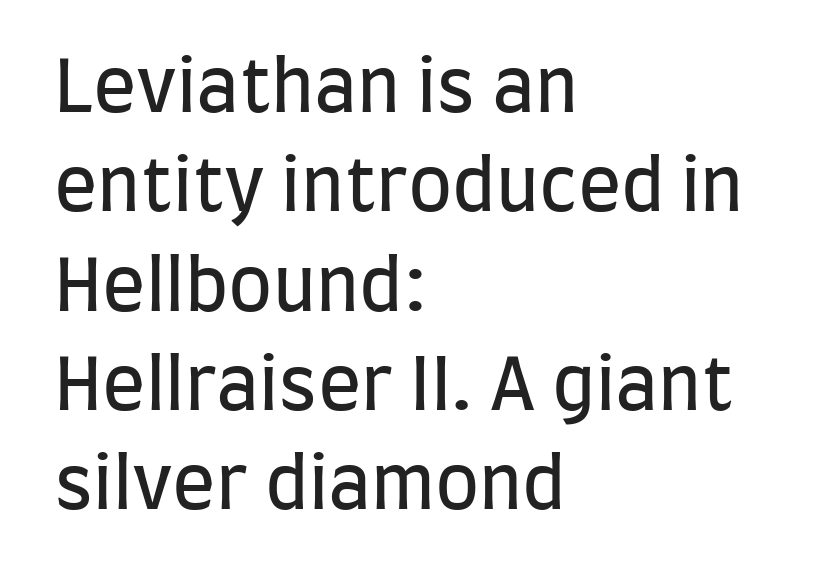
The image shows 72 px regular-weight, condensed sans-serif type, upright; set left-aligned, normal line spacing (1.38x), normal letter spacing, not underlined; low stroke contrast and a large x-height.
